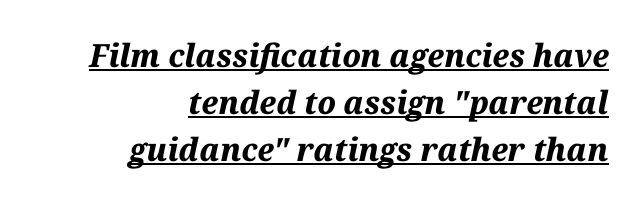
{"italic": "yes", "lean": "right", "slant_degrees": 12, "bold": "yes", "weight": "bold", "width": "normal", "stroke_contrast": "medium", "x_height": "medium", "monospaced": "no", "underline": "yes", "align": "right", "line_spacing": "normal", "line_spacing_ratio": 1.47, "letter_spacing": "normal", "letter_spacing_em": 0.0, "glyph_px": 32}
